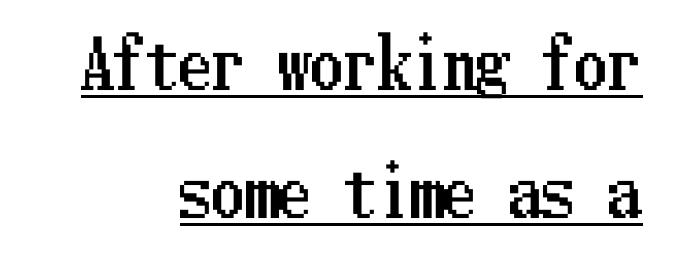
Q: Is the text italic (slanted)? A: No, it is upright.
Q: Is the text underlined? A: Yes.
Q: How is the paragraph aligned? A: Right-aligned.
Q: Is the spacing between letters normal or unusually wide? A: Normal.
Q: Is the spacing between lines tight, normal or loose? A: Loose.
Q: Width (condensed, normal, or wide)? A: Condensed.
Q: Stroke contrast? A: Low.
Q: x-height? A: Medium.
